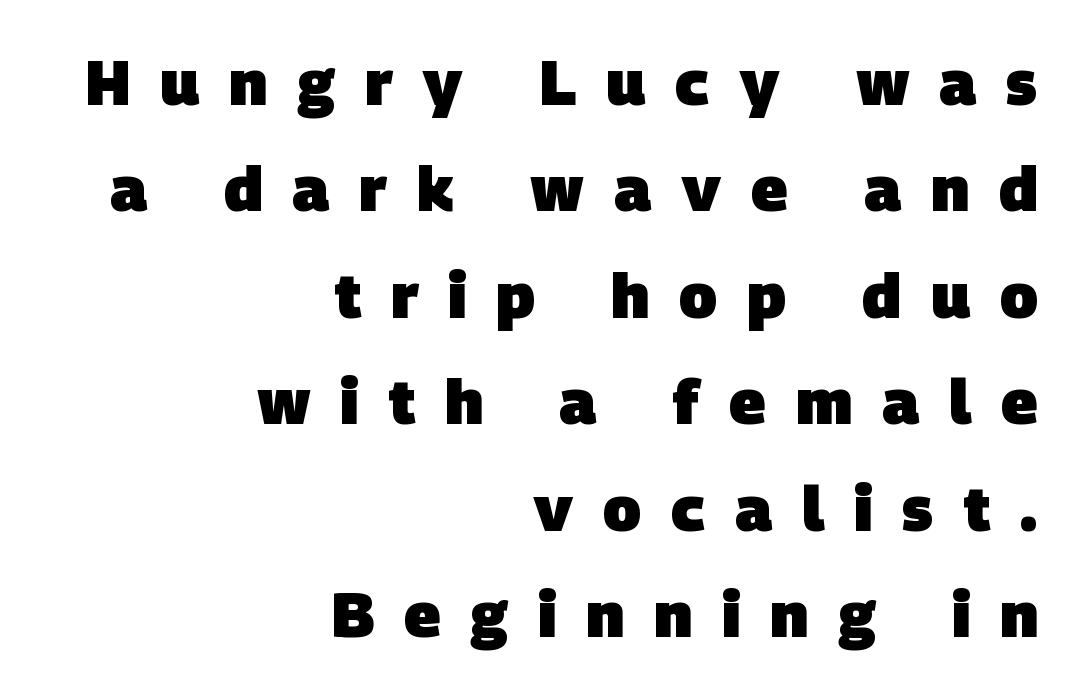
{"serif": "no", "bold": "yes", "weight": "heavy", "width": "normal", "stroke_contrast": "low", "x_height": "large", "monospaced": "no", "underline": "no", "align": "right", "line_spacing": "normal", "line_spacing_ratio": 1.69, "letter_spacing": "wide", "letter_spacing_em": 0.47, "glyph_px": 63}
